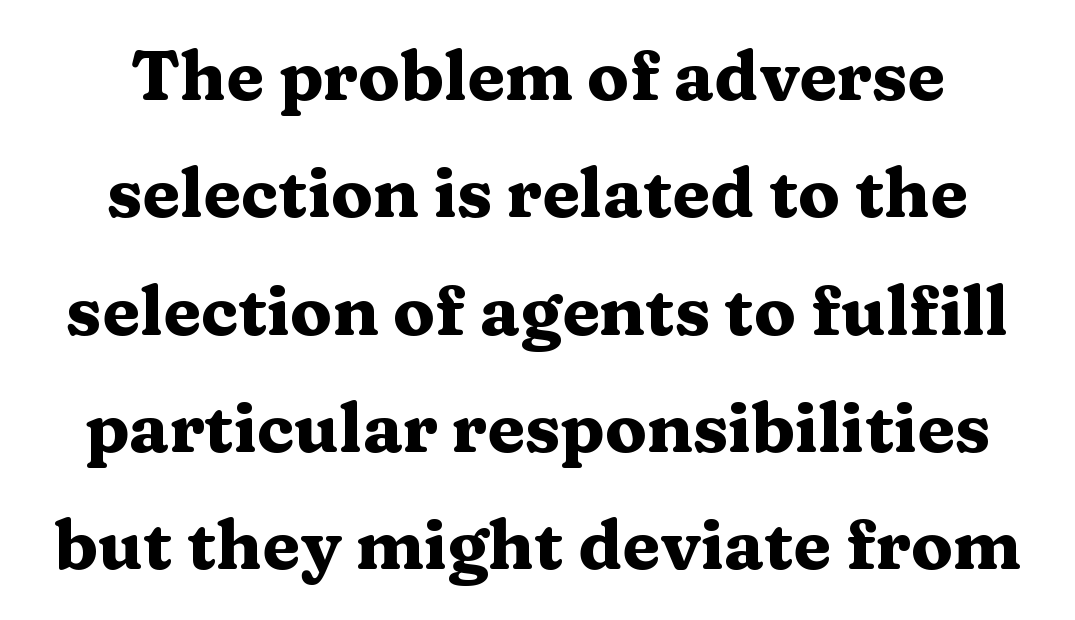
The image shows 69 px heavy, wide serif type, upright; set normal line spacing (1.7x), normal letter spacing, not underlined; medium stroke contrast and a medium x-height.
